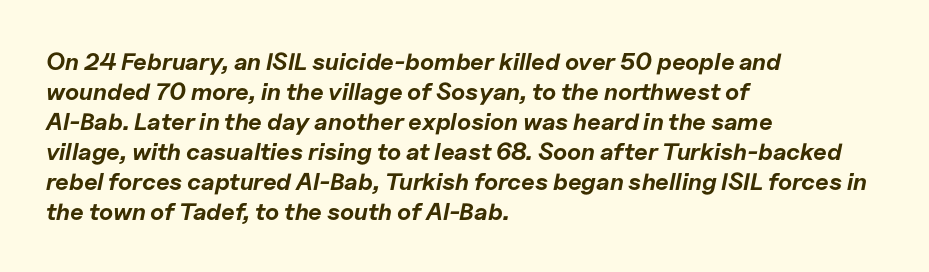
The image shows 24 px bold type, italic (leaning right); set left-aligned, normal line spacing (1.25x), normal letter spacing, not underlined.
